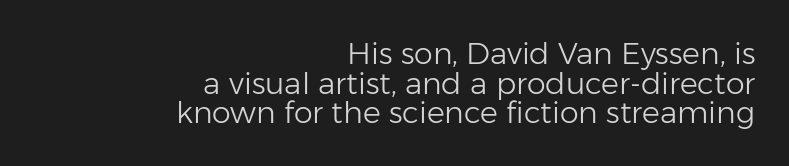
Q: Is the text bold? A: No.
Q: Is the text italic (slanted)? A: No, it is upright.
Q: Is the typeface a serif or a sans-serif typeface? A: Sans-serif.
Q: Is the text underlined? A: No.
Q: How is the paragraph aligned? A: Right-aligned.
Q: Is the spacing between letters normal or unusually wide? A: Normal.
Q: Is the spacing between lines tight, normal or loose? A: Tight.
Q: Width (condensed, normal, or wide)? A: Normal.
Q: Stroke contrast? A: Low.
Q: x-height? A: Medium.
Q: Monospaced? A: No.
